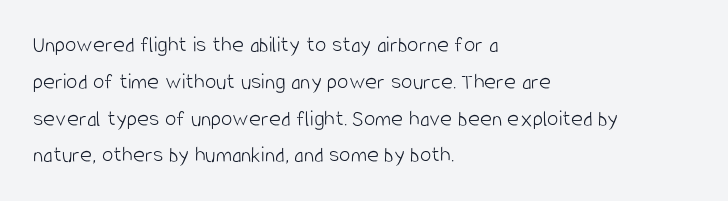
Q: Is the text bold? A: No.
Q: Is the text italic (slanted)? A: No, it is upright.
Q: Is the text underlined? A: No.
Q: How is the paragraph aligned? A: Left-aligned.
Q: Is the spacing between letters normal or unusually wide? A: Normal.
Q: Is the spacing between lines tight, normal or loose? A: Normal.
